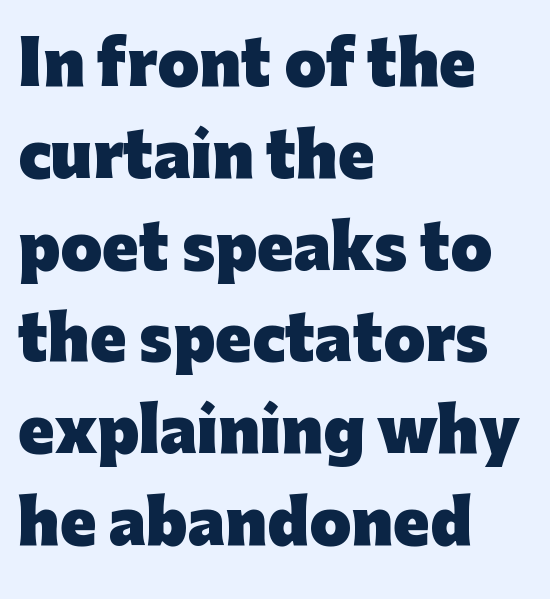
The image shows 60 px heavy sans-serif type, upright; set left-aligned, normal line spacing (1.53x), normal letter spacing, not underlined; low stroke contrast and a medium x-height.
